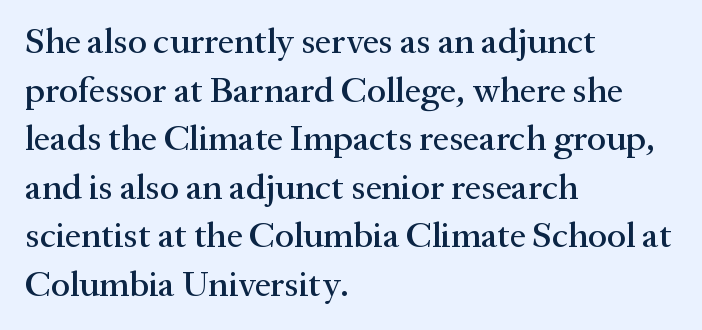
Q: Is the text italic (slanted)? A: No, it is upright.
Q: Is the typeface a serif or a sans-serif typeface? A: Serif.
Q: Is the text underlined? A: No.
Q: How is the paragraph aligned? A: Left-aligned.
Q: Is the spacing between letters normal or unusually wide? A: Normal.
Q: Is the spacing between lines tight, normal or loose? A: Normal.
Q: Width (condensed, normal, or wide)? A: Normal.
Q: Stroke contrast? A: Medium.
Q: x-height? A: Medium.
Q: Monospaced? A: No.
